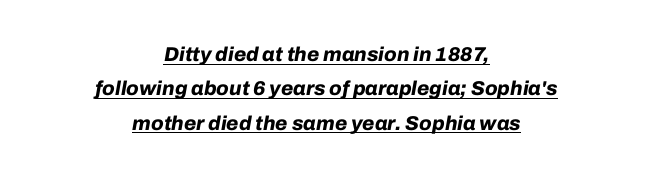
Q: Is the text bold? A: Yes.
Q: Is the text italic (slanted)? A: Yes, it leans right by about 10 degrees.
Q: Is the text underlined? A: Yes.
Q: How is the paragraph aligned? A: Centered.
Q: Is the spacing between letters normal or unusually wide? A: Normal.
